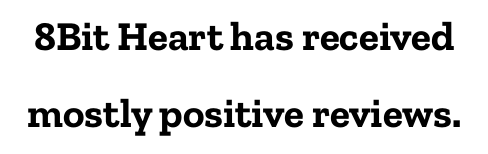
{"serif": "yes", "italic": "no", "bold": "yes", "weight": "bold", "width": "normal", "stroke_contrast": "low", "x_height": "medium", "monospaced": "no", "underline": "no", "line_spacing_ratio": 1.88, "letter_spacing": "normal", "letter_spacing_em": 0.0, "glyph_px": 41}
